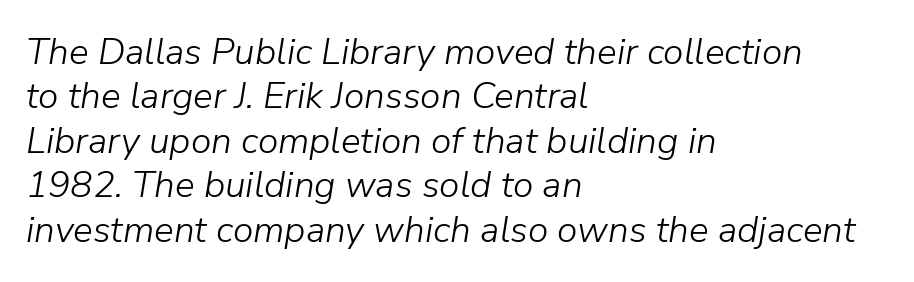
The passage shown is typed in a proportional face where columns would drift. Line beginnings align vertically; line endings do not. Compared with ordinary roman type, these characters are visibly tilted. Students, note that the glyphs here touch the page at normal intervals. Clear beneath every line of the passage.
